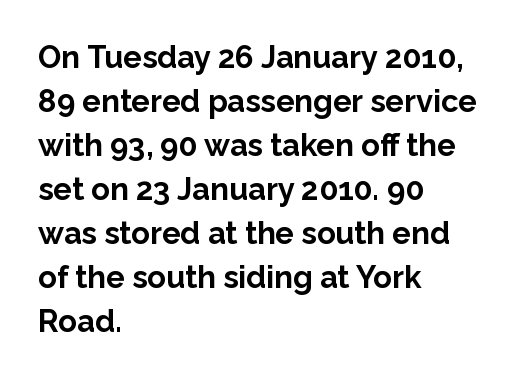
Q: Is the text bold? A: Yes.
Q: Is the text italic (slanted)? A: No, it is upright.
Q: Is the typeface a serif or a sans-serif typeface? A: Sans-serif.
Q: Is the text underlined? A: No.
Q: How is the paragraph aligned? A: Left-aligned.
Q: Is the spacing between letters normal or unusually wide? A: Normal.
Q: Is the spacing between lines tight, normal or loose? A: Normal.
Q: Width (condensed, normal, or wide)? A: Normal.
Q: Stroke contrast? A: Low.
Q: x-height? A: Medium.
Q: Monospaced? A: No.
